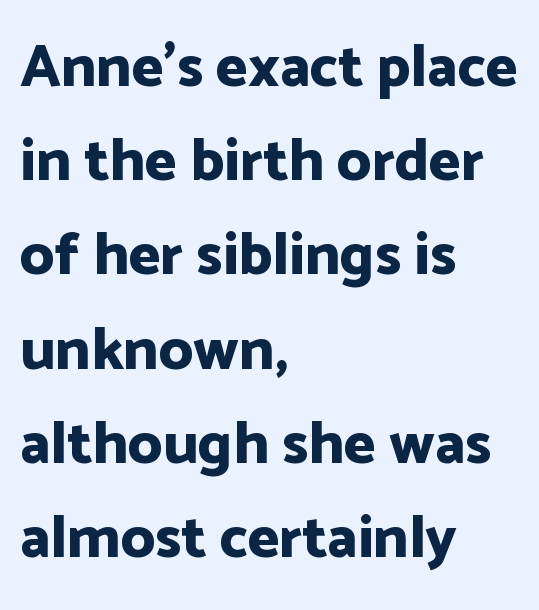
{"serif": "no", "italic": "no", "bold": "yes", "weight": "bold", "width": "normal", "stroke_contrast": "low", "x_height": "medium", "monospaced": "no", "underline": "no", "align": "left", "line_spacing": "normal", "line_spacing_ratio": 1.57, "letter_spacing": "normal", "letter_spacing_em": 0.0, "glyph_px": 60}
